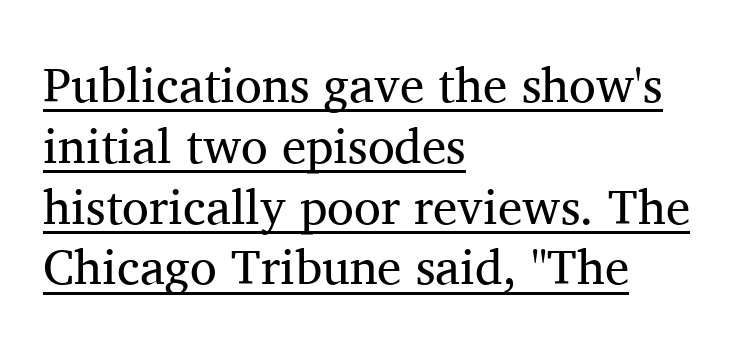
{"serif": "yes", "italic": "no", "bold": "no", "weight": "regular", "width": "normal", "stroke_contrast": "medium", "x_height": "medium", "monospaced": "no", "underline": "yes", "align": "left", "line_spacing_ratio": 1.24, "letter_spacing": "normal", "letter_spacing_em": 0.0, "glyph_px": 49}
